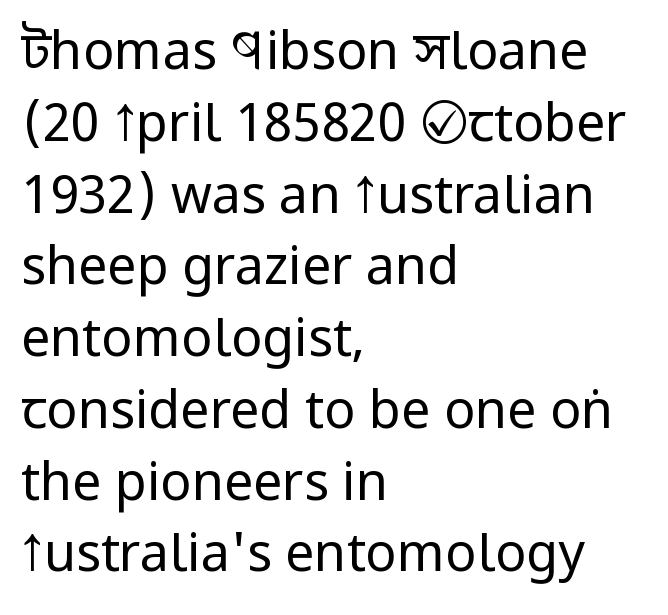
The image shows 52 px regular-weight, condensed sans-serif type, upright; set left-aligned, normal line spacing (1.38x), normal letter spacing, not underlined; low stroke contrast and a large x-height.
